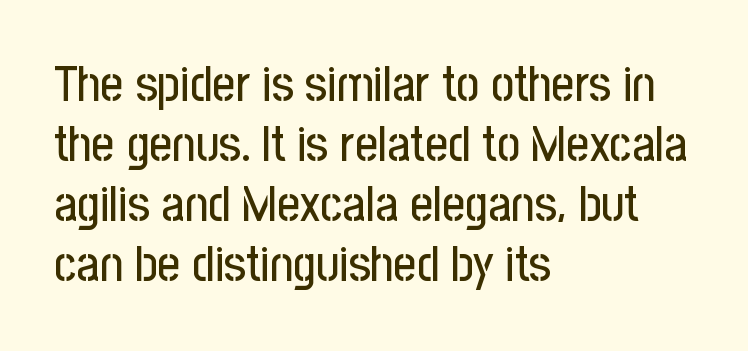
{"serif": "no", "italic": "no", "width": "condensed", "stroke_contrast": "low", "x_height": "medium", "monospaced": "no", "underline": "no", "align": "left", "line_spacing_ratio": 1.2, "letter_spacing": "normal", "letter_spacing_em": 0.0, "glyph_px": 50}
